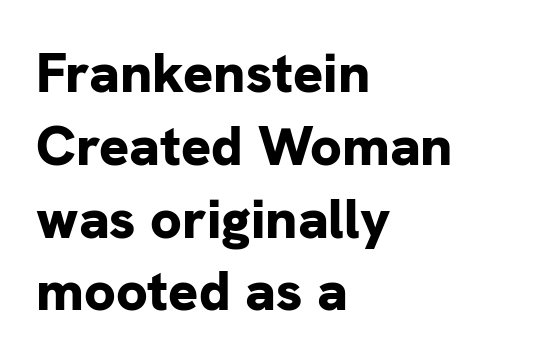
Q: Is the text bold? A: Yes.
Q: Is the text italic (slanted)? A: No, it is upright.
Q: Is the typeface a serif or a sans-serif typeface? A: Sans-serif.
Q: Is the text underlined? A: No.
Q: How is the paragraph aligned? A: Left-aligned.
Q: Is the spacing between letters normal or unusually wide? A: Normal.
Q: Is the spacing between lines tight, normal or loose? A: Normal.
Q: Width (condensed, normal, or wide)? A: Normal.
Q: Stroke contrast? A: Low.
Q: x-height? A: Medium.
Q: Monospaced? A: No.
